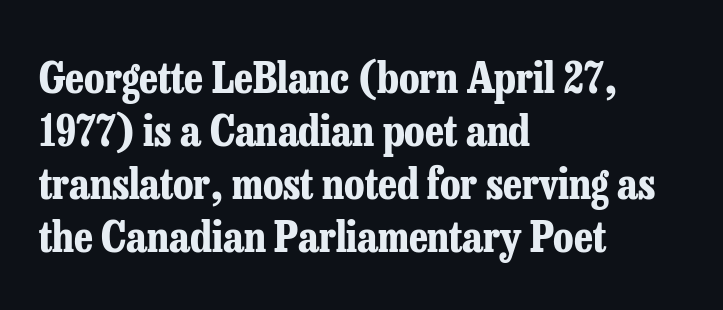
The image shows 43 px bold, condensed serif type, upright; set left-aligned, line spacing 1.23x, normal letter spacing, not underlined; low stroke contrast and a medium x-height.
